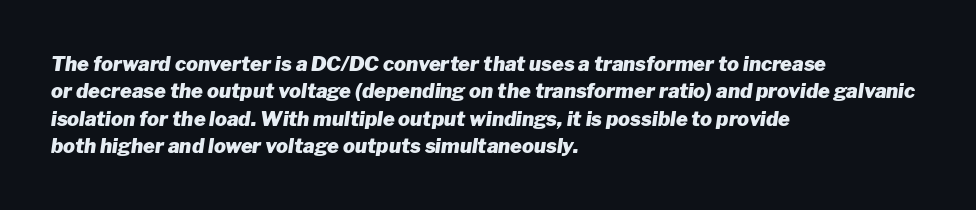
The image shows 20 px bold type, italic (leaning right); set left-aligned, normal line spacing (1.37x), normal letter spacing, not underlined.
